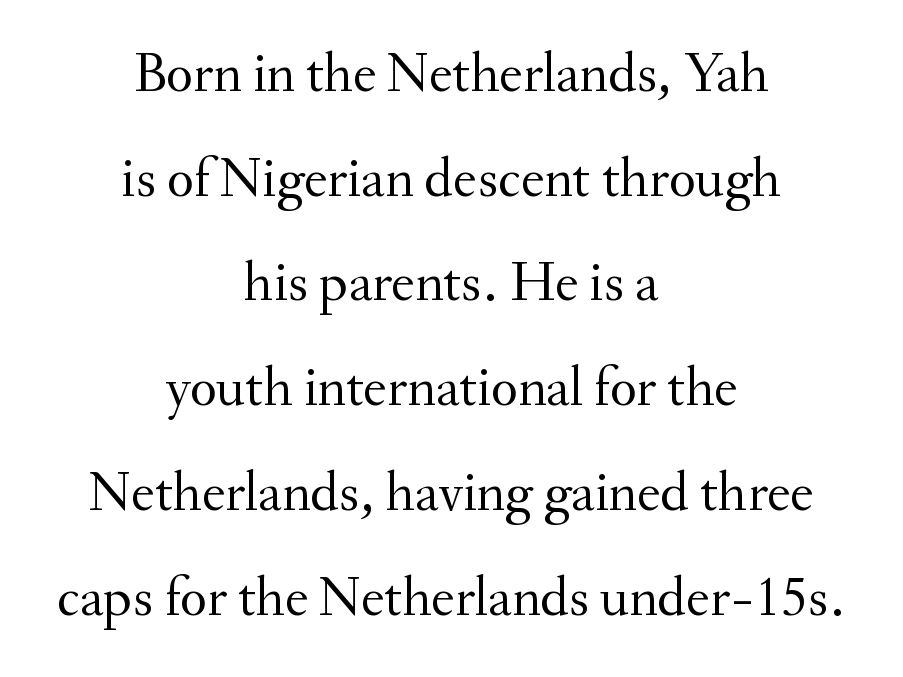
Q: Is the text bold? A: No.
Q: Is the text italic (slanted)? A: No, it is upright.
Q: Is the typeface a serif or a sans-serif typeface? A: Serif.
Q: Is the text underlined? A: No.
Q: How is the paragraph aligned? A: Centered.
Q: Is the spacing between letters normal or unusually wide? A: Normal.
Q: Width (condensed, normal, or wide)? A: Normal.
Q: Stroke contrast? A: Medium.
Q: x-height? A: Small.
Q: Monospaced? A: No.
